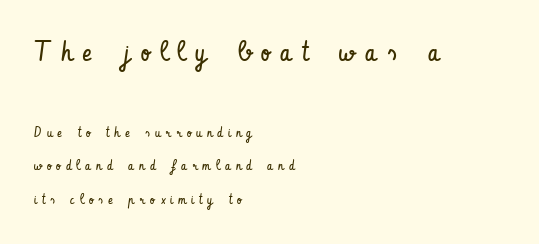
The image shows 28 px regular-weight, condensed sans-serif type, upright; set left-aligned, loose line spacing (2.38x), unusually wide letter spacing (+0.37 em), not underlined; the first (top) block is 2.0x larger; low stroke contrast and a small x-height.
